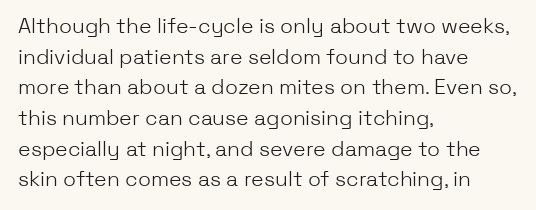
The image shows 21 px text type, upright; set left-aligned, normal line spacing (1.46x), normal letter spacing, not underlined.
